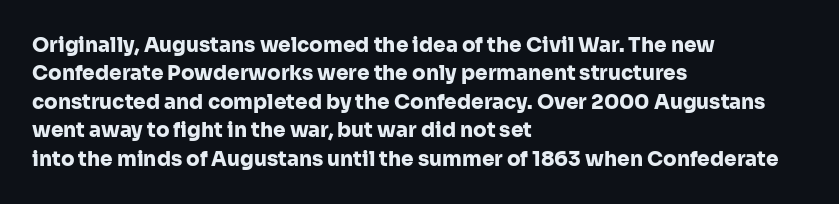
Has an underline been added? It has not. Here the glyphs are tracked normally, forming tight word shapes. Compared with typical paragraphs, the rows here are spaced about the same. The characters look thick and weighty, a clear bold.
